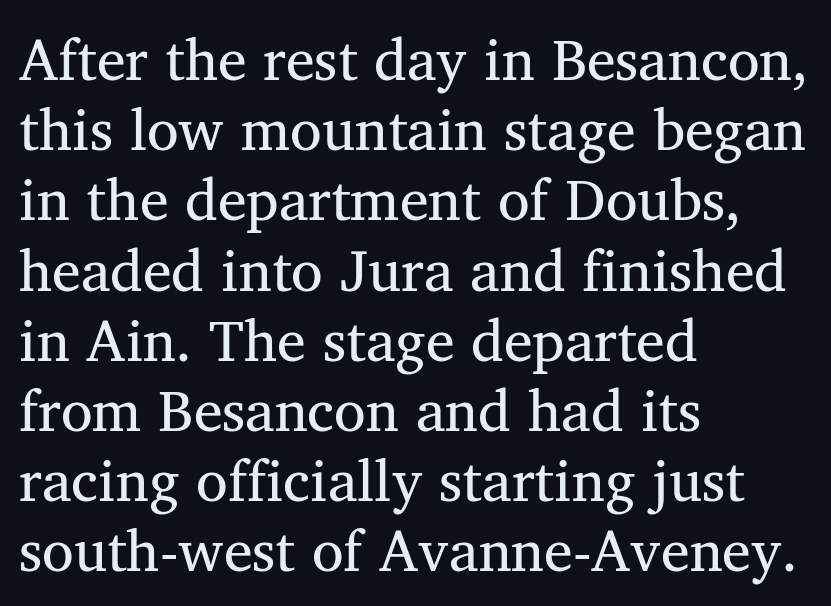
The image shows 58 px regular-weight serif type; set left-aligned, line spacing 1.21x, normal letter spacing, not underlined; medium stroke contrast and a medium x-height.
